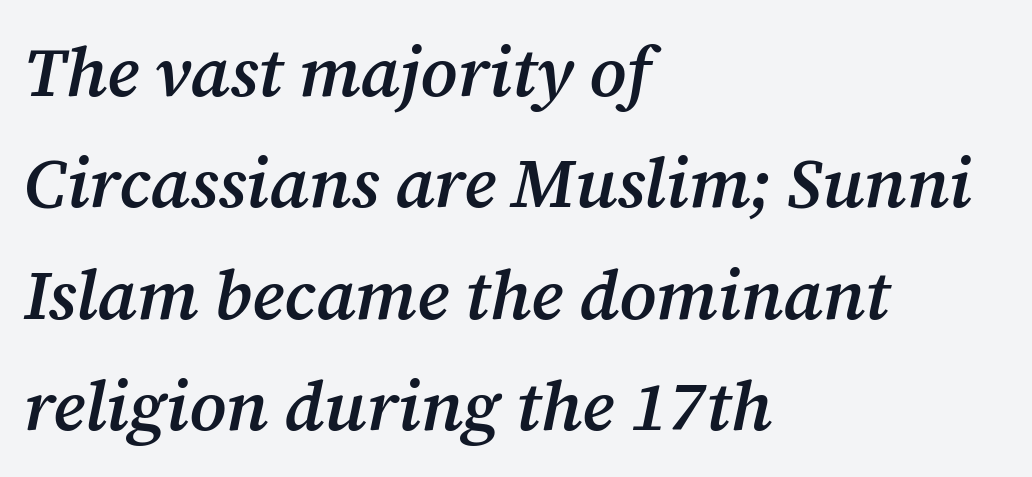
The image shows 70 px semibold serif type, italic (leaning right); set left-aligned, normal line spacing (1.59x), normal letter spacing, not underlined; medium stroke contrast and a medium x-height.
